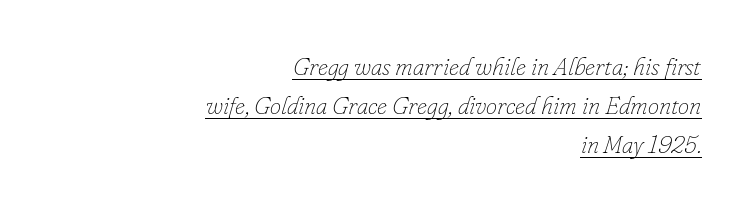
Q: Is the text bold? A: No.
Q: Is the text italic (slanted)? A: Yes, it leans right by about 16 degrees.
Q: Is the text underlined? A: Yes.
Q: How is the paragraph aligned? A: Right-aligned.
Q: Is the spacing between letters normal or unusually wide? A: Normal.
Q: Is the spacing between lines tight, normal or loose? A: Normal.
